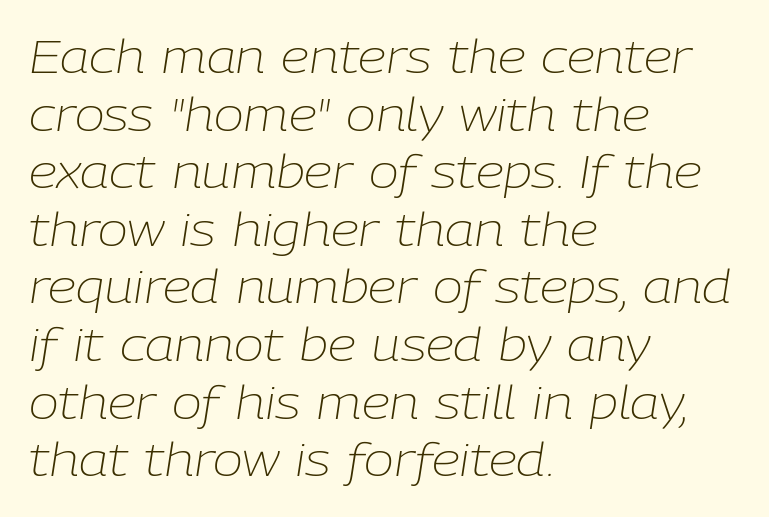
The image shows 45 px light type, italic (leaning right); set left-aligned, normal line spacing (1.28x), normal letter spacing, not underlined; low stroke contrast and a medium x-height.
